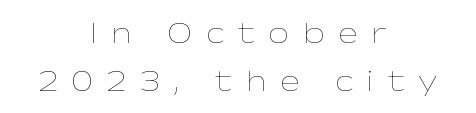
The image shows 30 px thin, wide type, upright; set centered, normal line spacing (1.59x), unusually wide letter spacing (+0.45 em), not underlined; low stroke contrast and a medium x-height.
